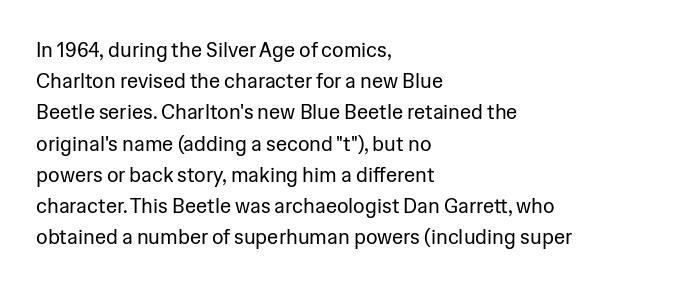
{"italic": "no", "bold": "no", "underline": "no", "align": "left", "line_spacing": "normal", "line_spacing_ratio": 1.56, "letter_spacing": "normal", "letter_spacing_em": 0.0, "glyph_px": 20}
